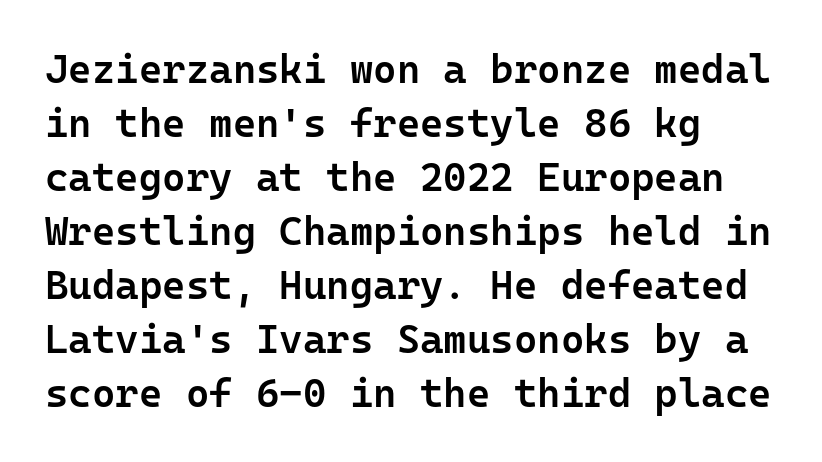
Q: Is the text bold? A: Semi-bold.
Q: Is the text italic (slanted)? A: No, it is upright.
Q: Is the typeface a serif or a sans-serif typeface? A: Sans-serif.
Q: Is the text underlined? A: No.
Q: How is the paragraph aligned? A: Left-aligned.
Q: Is the spacing between letters normal or unusually wide? A: Normal.
Q: Is the spacing between lines tight, normal or loose? A: Normal.
Q: Width (condensed, normal, or wide)? A: Normal.
Q: Stroke contrast? A: Low.
Q: x-height? A: Medium.
Q: Monospaced? A: Yes.
